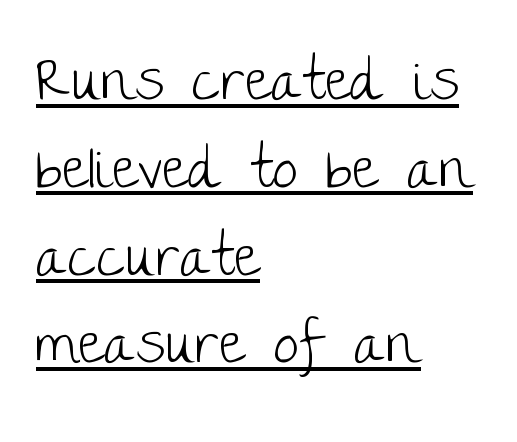
{"serif": "no", "italic": "no", "bold": "no", "weight": "light", "width": "normal", "stroke_contrast": "low", "x_height": "large", "monospaced": "no", "underline": "yes", "align": "left", "line_spacing": "normal", "line_spacing_ratio": 1.54, "letter_spacing": "normal", "letter_spacing_em": 0.0, "glyph_px": 57}
